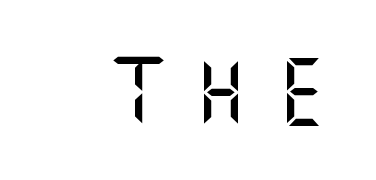
Has an underline been added? It has not. The designer went with a sans here, leaving each stem footless. What stands out about the letter spacing? Its width — letters are far apart. Vertical strokes here are truly vertical.
